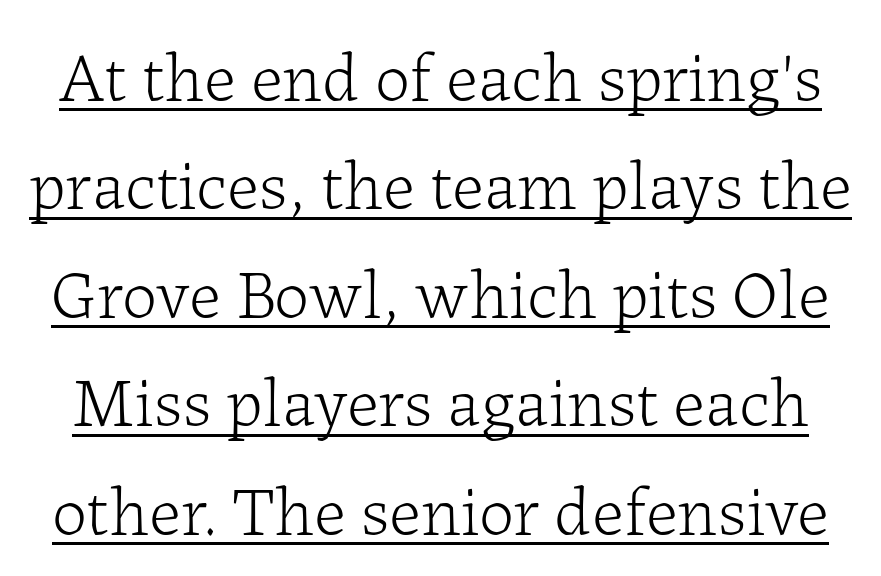
The image shows 70 px light serif type, upright; set normal line spacing (1.55x), normal letter spacing, underlined; low stroke contrast and a medium x-height.
